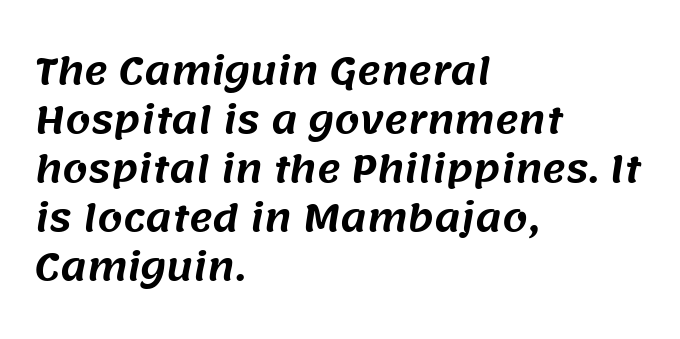
The image shows 36 px sans-serif type; set left-aligned, normal line spacing (1.36x), normal letter spacing, not underlined; medium stroke contrast and a large x-height.
